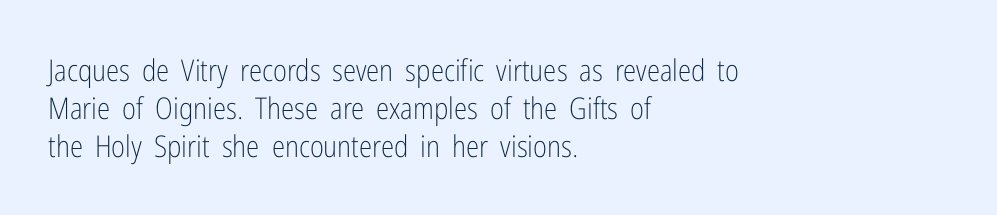
Check under the words: just untouched page. Weight: not bold — regular or lighter. The rendering uses natural spacing where letterforms have individual widths. No italicization has been applied; the sample stays upright. Vertically, the passage feels balanced, rows spaced as you'd expect. A classic flush-left, rag-right setting is used for this passage.
